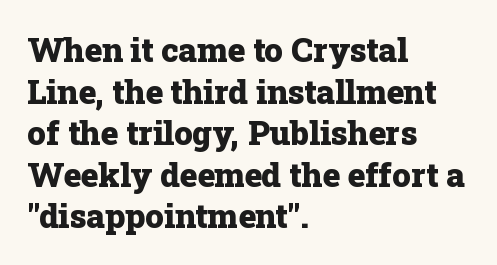
{"serif": "yes", "italic": "no", "bold": "yes", "weight": "heavy", "width": "normal", "stroke_contrast": "low", "x_height": "medium", "monospaced": "no", "underline": "no", "align": "left", "line_spacing": "normal", "line_spacing_ratio": 1.26, "letter_spacing": "normal", "letter_spacing_em": 0.0, "glyph_px": 33}
